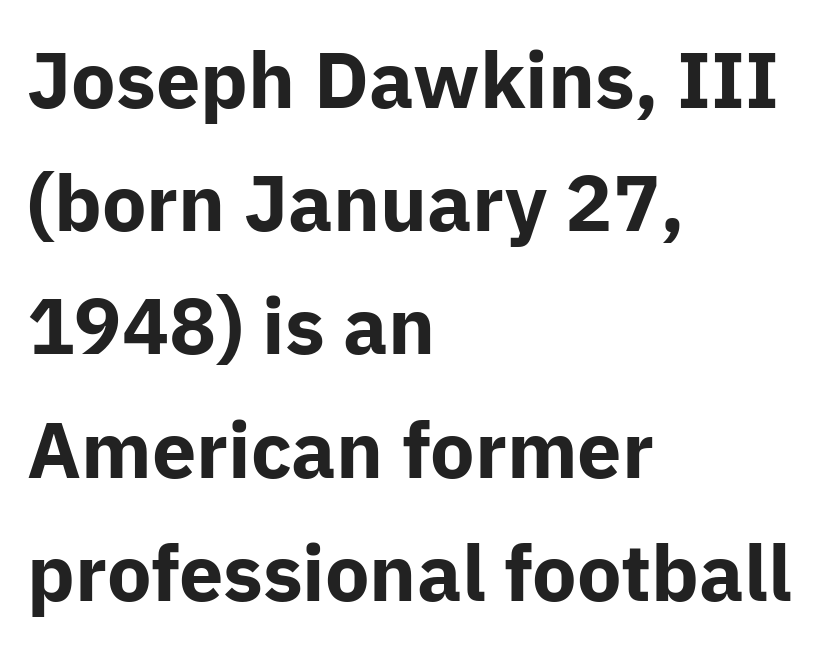
{"serif": "no", "italic": "no", "bold": "yes", "weight": "bold", "width": "normal", "stroke_contrast": "low", "x_height": "medium", "monospaced": "no", "underline": "no", "align": "left", "line_spacing": "normal", "line_spacing_ratio": 1.56, "letter_spacing": "normal", "letter_spacing_em": 0.0, "glyph_px": 79}
